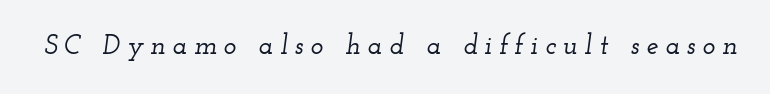
The image shows 27 px text type, italic (leaning right); set unusually wide letter spacing (+0.26 em), not underlined.
